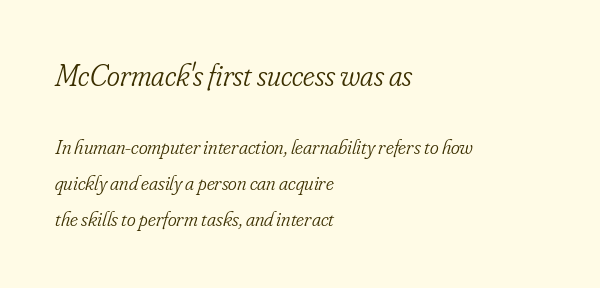
Q: Is the text bold? A: No.
Q: Is the text italic (slanted)? A: Yes, it leans right by about 16 degrees.
Q: Is the typeface a serif or a sans-serif typeface? A: Serif.
Q: Is the text underlined? A: No.
Q: How is the paragraph aligned? A: Left-aligned.
Q: Is the spacing between letters normal or unusually wide? A: Normal.
Q: Which block of text is set in a larger size, the first (top) or the second (bottom)? A: The first (top) one.
Q: Width (condensed, normal, or wide)? A: Condensed.
Q: Stroke contrast? A: Low.
Q: x-height? A: Small.
Q: Monospaced? A: No.
